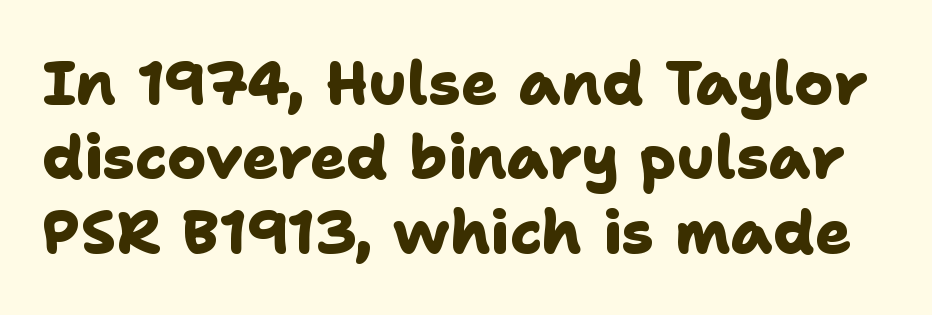
Short note: letters normally spaced. The font is running at its bold setting. Words float on clear page, feet unadorned. Type style note: lacks serifs. You could not count columns in this text — the font is proportionally spaced.
